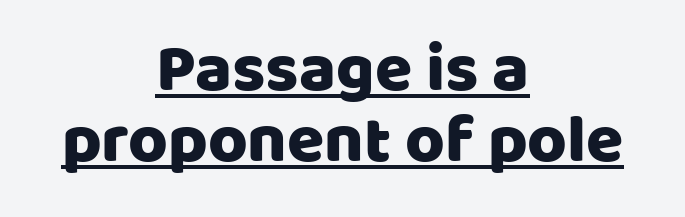
{"serif": "no", "italic": "no", "width": "normal", "stroke_contrast": "low", "x_height": "large", "monospaced": "no", "underline": "yes", "align": "center", "line_spacing": "tight", "line_spacing_ratio": 1.05, "letter_spacing": "normal", "letter_spacing_em": 0.0, "glyph_px": 68}
